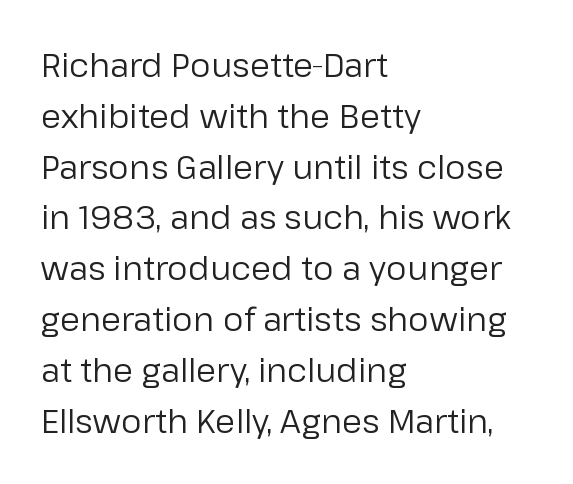
The image shows 33 px regular-weight sans-serif type, upright; set left-aligned, normal line spacing (1.54x), normal letter spacing, not underlined; low stroke contrast and a medium x-height.
